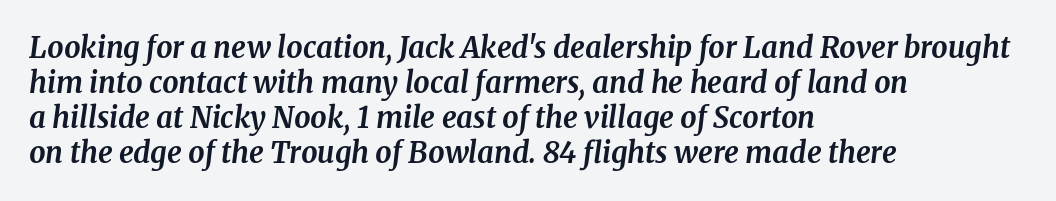
Q: Is the text bold? A: Yes.
Q: Is the text italic (slanted)? A: Yes, it leans right by about 8 degrees.
Q: Is the typeface a serif or a sans-serif typeface? A: Serif.
Q: Is the text underlined? A: No.
Q: How is the paragraph aligned? A: Left-aligned.
Q: Is the spacing between letters normal or unusually wide? A: Normal.
Q: Width (condensed, normal, or wide)? A: Normal.
Q: Stroke contrast? A: Medium.
Q: x-height? A: Medium.
Q: Monospaced? A: No.
